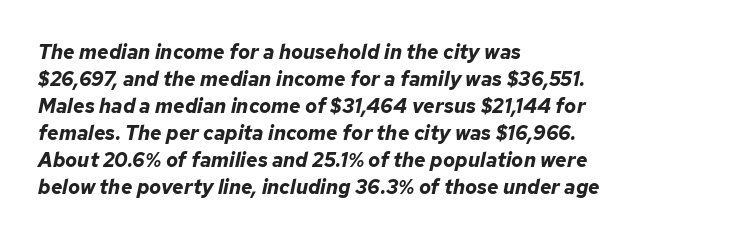
{"italic": "yes", "lean": "right", "slant_degrees": 12, "bold": "yes", "underline": "no", "align": "left", "line_spacing": "normal", "line_spacing_ratio": 1.35, "letter_spacing": "normal", "letter_spacing_em": 0.0, "glyph_px": 20}
